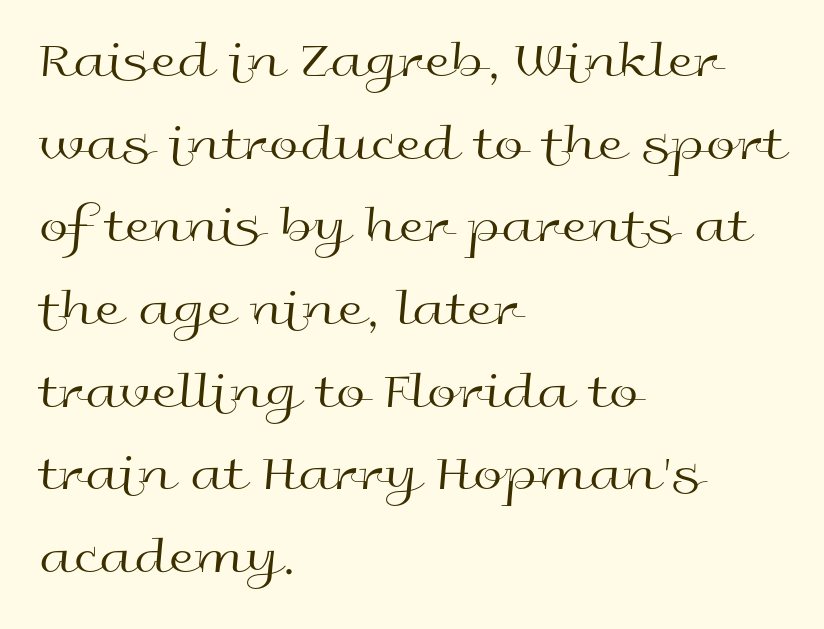
Is the letter spacing exaggerated? No — it looks like the ordinary default. Each line starts at the same left margin while the right side varies. The string is rendered with underlining switched off. The rendering shows plain stroke endings on the letterforms — a sans-serif design. This reads as an unemphasized weight, regular at the heaviest.
